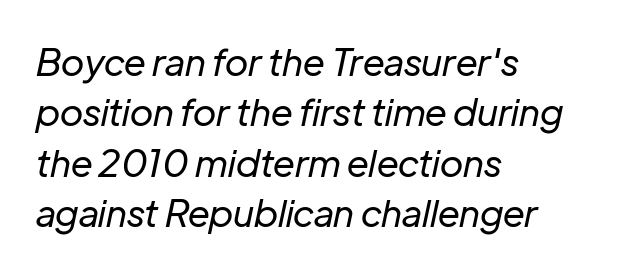
Does extra space separate the letters? No, they use regular spacing. The letters look calm and open, with moderate or lighter stems. Slant detected: the letters are inclined. The rendering uses a moderate line-height, typical for paragraphs. Line beginnings align vertically; line endings do not. Each row of text sits above clean, open space.
